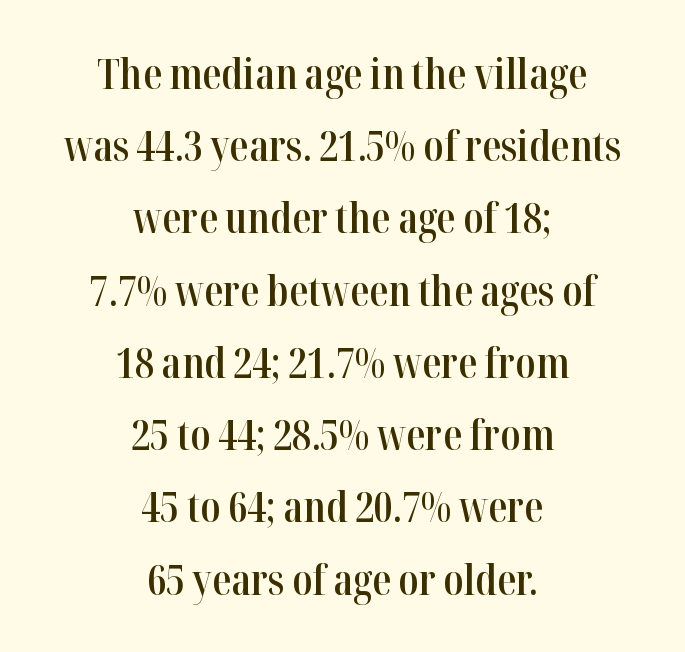
Q: Is the text bold? A: Semi-bold.
Q: Is the text italic (slanted)? A: No, it is upright.
Q: Is the typeface a serif or a sans-serif typeface? A: Serif.
Q: Is the text underlined? A: No.
Q: How is the paragraph aligned? A: Centered.
Q: Is the spacing between letters normal or unusually wide? A: Normal.
Q: Width (condensed, normal, or wide)? A: Condensed.
Q: Stroke contrast? A: High.
Q: x-height? A: Medium.
Q: Monospaced? A: No.
